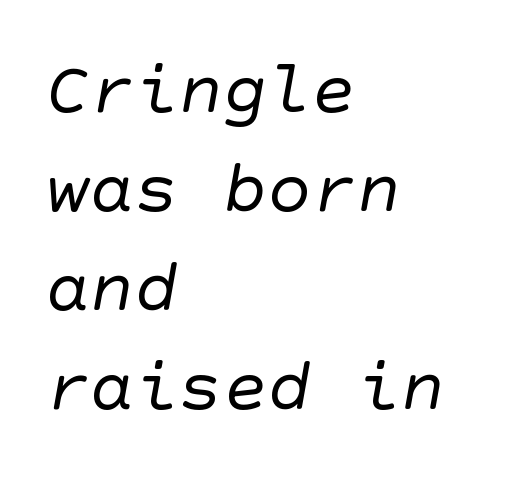
Q: Is the text bold? A: No.
Q: Is the typeface a serif or a sans-serif typeface? A: Sans-serif.
Q: Is the text underlined? A: No.
Q: How is the paragraph aligned? A: Left-aligned.
Q: Is the spacing between letters normal or unusually wide? A: Normal.
Q: Is the spacing between lines tight, normal or loose? A: Normal.
Q: Width (condensed, normal, or wide)? A: Normal.
Q: Stroke contrast? A: Low.
Q: x-height? A: Large.
